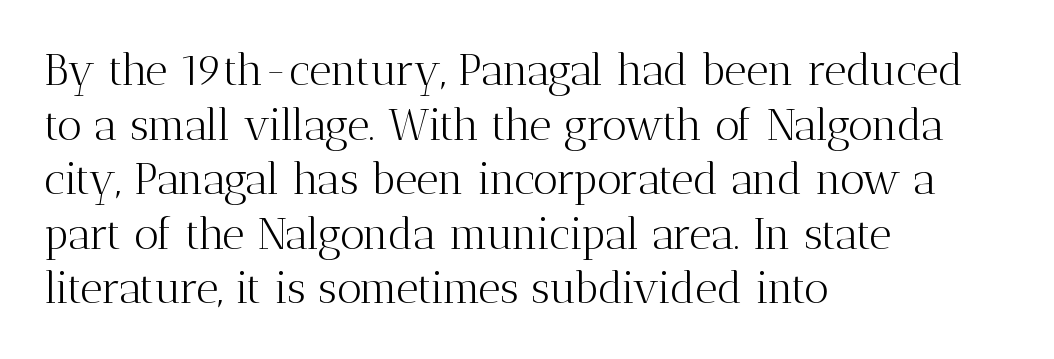
{"serif": "yes", "italic": "no", "bold": "no", "weight": "light", "width": "normal", "stroke_contrast": "medium", "x_height": "medium", "monospaced": "no", "underline": "no", "align": "left", "line_spacing": "normal", "line_spacing_ratio": 1.27, "letter_spacing": "normal", "letter_spacing_em": 0.0, "glyph_px": 43}
